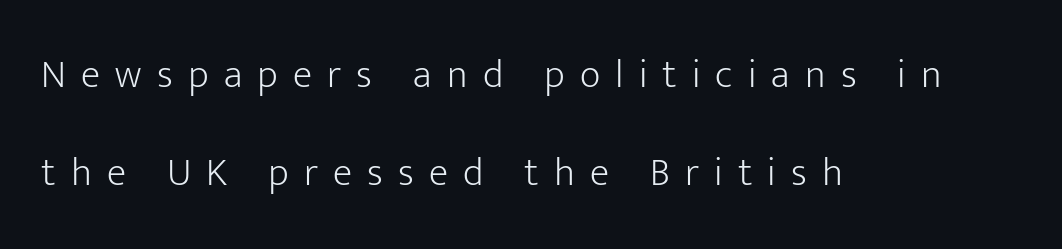
Q: Is the text bold? A: No.
Q: Is the text italic (slanted)? A: No, it is upright.
Q: Is the typeface a serif or a sans-serif typeface? A: Sans-serif.
Q: Is the text underlined? A: No.
Q: How is the paragraph aligned? A: Left-aligned.
Q: Is the spacing between letters normal or unusually wide? A: Unusually wide.
Q: Is the spacing between lines tight, normal or loose? A: Loose.
Q: Width (condensed, normal, or wide)? A: Normal.
Q: Stroke contrast? A: Low.
Q: x-height? A: Medium.
Q: Monospaced? A: No.
